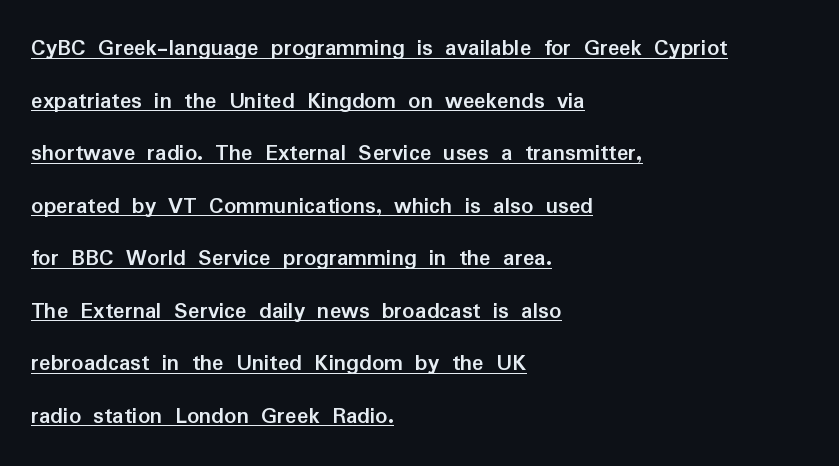
The ragged edge is on the right, which tells us the setting is flush left. This is heavy type, rendered in bold. These lines were composed using upright roman letters. Each word holds together tightly as a unit, with standard inter-letter gaps. Beneath each row of characters lies a ruled line. In terms of leading, this rendering errs on the spacious side.
